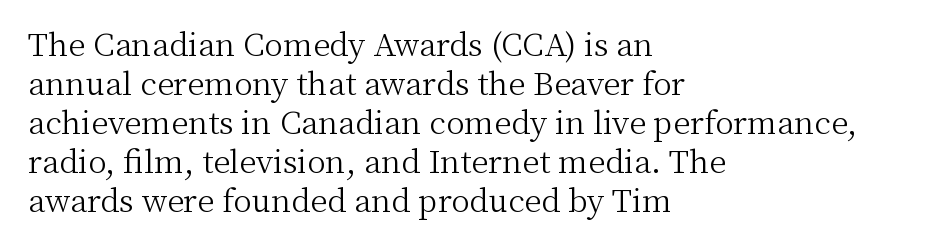
Serif or sans? Serif — the stroke terminals have little feet. Spacing verdict: proportional, widths tailored to each character. Caption: face not bold, strokes unweighted. Interline gaps are of average width in this sample. The rendering keeps characters at their native spacing.
